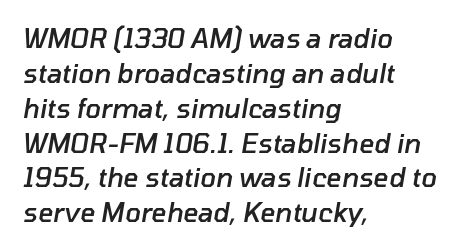
Glyph-to-glyph distance matches everyday printed text. The passage shown stacks its lines at a standard gap. You can tell it's italic because the verticals aren't actually vertical. Horizontal alignment here is leftward, the default for most running prose. The font is running at a semibold setting, under full bold.
